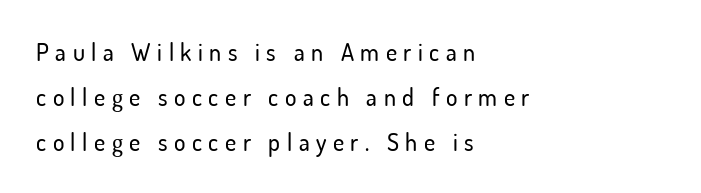
Which margin do the lines hug? The left one — the right edge is uneven. The type is letterspaced generously, with wide tracking. Italic: no, the glyphs are upright roman. The specimen omits any rule beneath the text block's lines.
